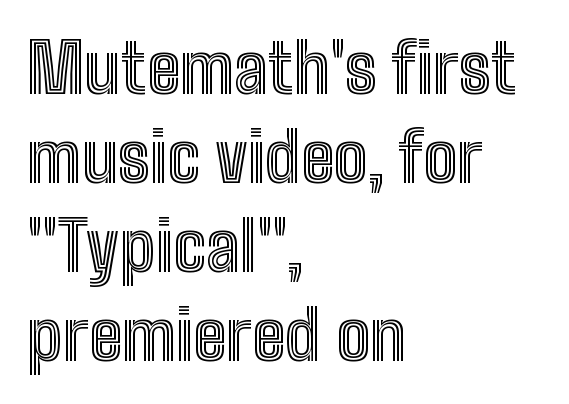
Q: Is the text italic (slanted)? A: No, it is upright.
Q: Is the text underlined? A: No.
Q: How is the paragraph aligned? A: Left-aligned.
Q: Is the spacing between letters normal or unusually wide? A: Normal.
Q: Is the spacing between lines tight, normal or loose? A: Normal.
Q: Width (condensed, normal, or wide)? A: Condensed.
Q: x-height? A: Medium.
Q: Monospaced? A: No.
